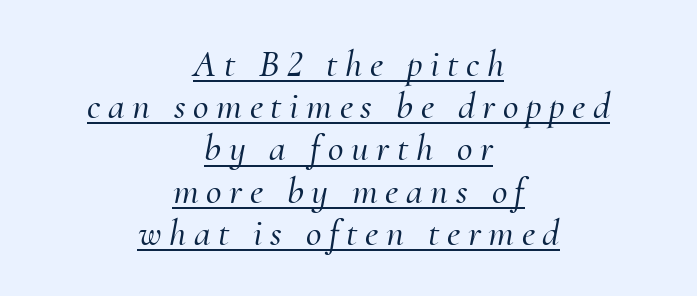
Q: Is the text italic (slanted)? A: Yes, it leans right by about 10 degrees.
Q: Is the typeface a serif or a sans-serif typeface? A: Serif.
Q: Is the text underlined? A: Yes.
Q: How is the paragraph aligned? A: Centered.
Q: Is the spacing between letters normal or unusually wide? A: Unusually wide.
Q: Is the spacing between lines tight, normal or loose? A: Tight.
Q: Width (condensed, normal, or wide)? A: Normal.
Q: Stroke contrast? A: Medium.
Q: x-height? A: Small.
Q: Monospaced? A: No.
